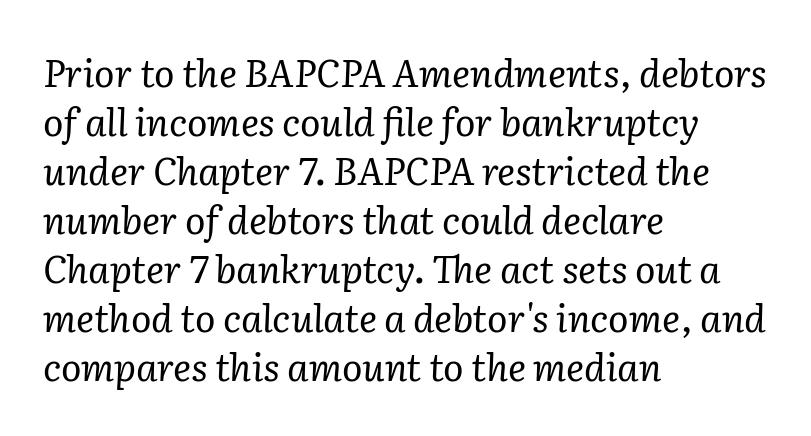
{"serif": "yes", "italic": "yes", "lean": "right", "slant_degrees": 2, "bold": "no", "weight": "regular", "width": "normal", "stroke_contrast": "low", "x_height": "medium", "monospaced": "no", "underline": "no", "align": "left", "line_spacing": "normal", "line_spacing_ratio": 1.29, "letter_spacing": "normal", "letter_spacing_em": 0.0, "glyph_px": 38}
